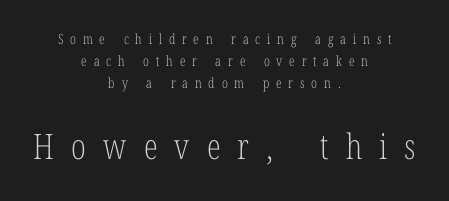
{"serif": "yes", "italic": "no", "bold": "no", "weight": "light", "width": "condensed", "stroke_contrast": "low", "x_height": "medium", "monospaced": "no", "underline": "no", "align": "center", "line_spacing": "normal", "line_spacing_ratio": 1.58, "letter_spacing": "wide", "letter_spacing_em": 0.49, "larger_block": "second", "size_ratio": 2.5, "glyph_px": 35}
